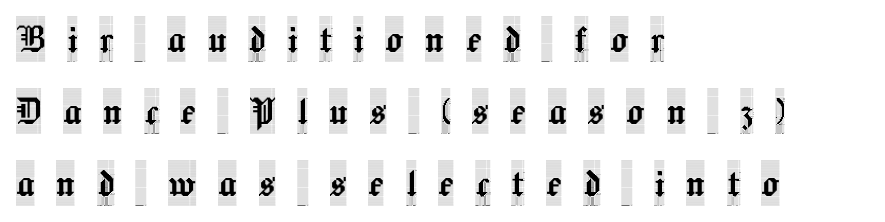
{"serif": "yes", "italic": "no", "width": "condensed", "x_height": "large", "monospaced": "no", "underline": "no", "align": "left", "line_spacing": "normal", "line_spacing_ratio": 1.6, "letter_spacing": "wide", "letter_spacing_em": 0.48, "glyph_px": 45}
